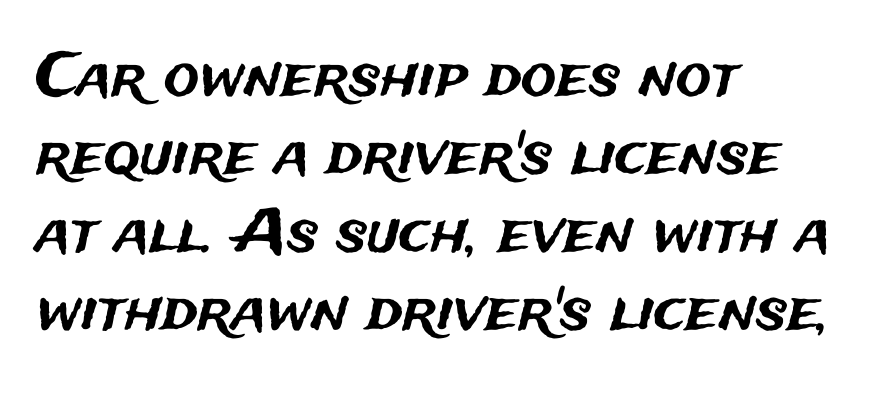
{"serif": "no", "width": "normal", "stroke_contrast": "medium", "x_height": "medium", "monospaced": "no", "underline": "no", "align": "left", "line_spacing": "normal", "line_spacing_ratio": 1.32, "letter_spacing": "normal", "letter_spacing_em": 0.0, "glyph_px": 59}
